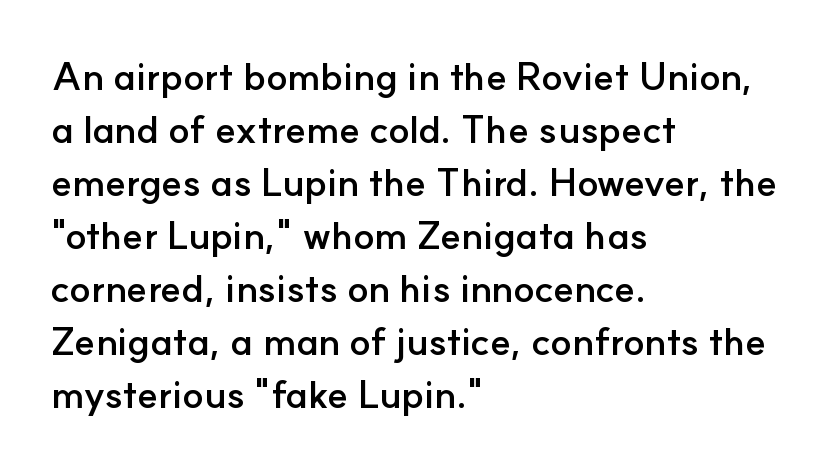
The image shows 39 px semibold sans-serif type, upright; set left-aligned, normal line spacing (1.36x), normal letter spacing, not underlined; low stroke contrast and a small x-height.
